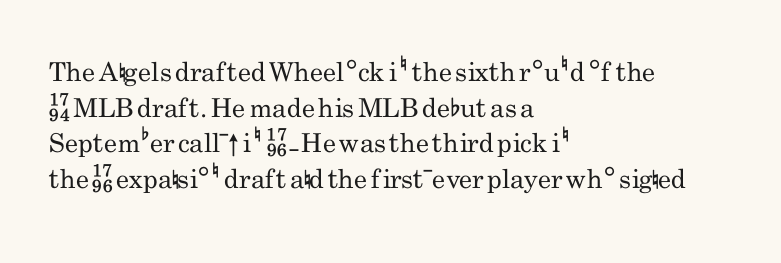
Q: Is the text bold? A: No.
Q: Is the text italic (slanted)? A: No, it is upright.
Q: Is the text underlined? A: No.
Q: How is the paragraph aligned? A: Left-aligned.
Q: Is the spacing between letters normal or unusually wide? A: Normal.
Q: Is the spacing between lines tight, normal or loose? A: Normal.
